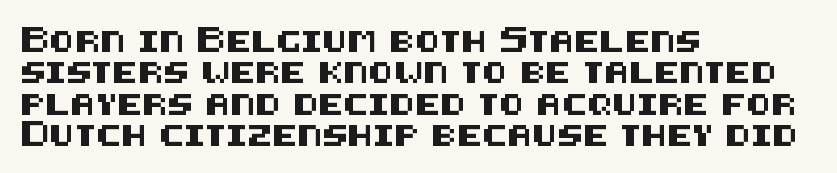
The image shows 21 px text type, upright; set left-aligned, normal line spacing (1.49x), normal letter spacing, not underlined.
